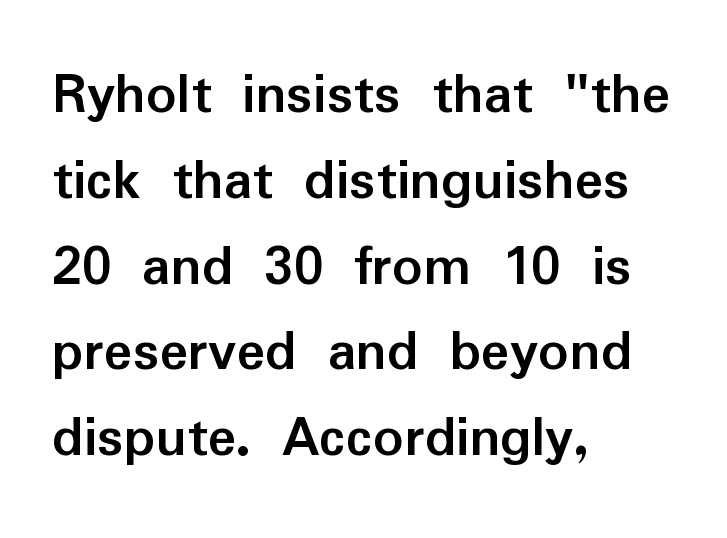
{"serif": "no", "italic": "no", "bold": "yes", "weight": "semibold", "width": "normal", "stroke_contrast": "low", "x_height": "medium", "monospaced": "no", "underline": "no", "align": "left", "line_spacing": "normal", "line_spacing_ratio": 1.43, "letter_spacing": "normal", "letter_spacing_em": 0.0, "glyph_px": 60}
